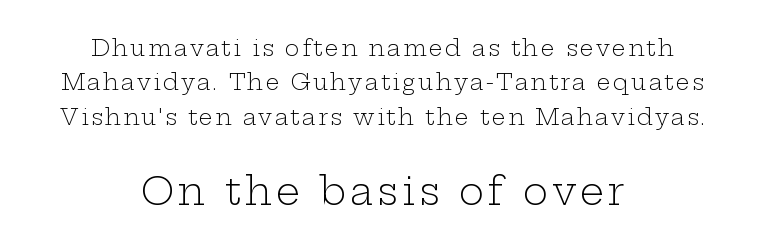
Q: Is the text bold? A: No.
Q: Is the text italic (slanted)? A: No, it is upright.
Q: Is the typeface a serif or a sans-serif typeface? A: Serif.
Q: Is the text underlined? A: No.
Q: How is the paragraph aligned? A: Centered.
Q: Is the spacing between lines tight, normal or loose? A: Normal.
Q: Which block of text is set in a larger size, the first (top) or the second (bottom)? A: The second (bottom) one.
Q: Width (condensed, normal, or wide)? A: Wide.
Q: Stroke contrast? A: Low.
Q: x-height? A: Medium.
Q: Monospaced? A: No.
